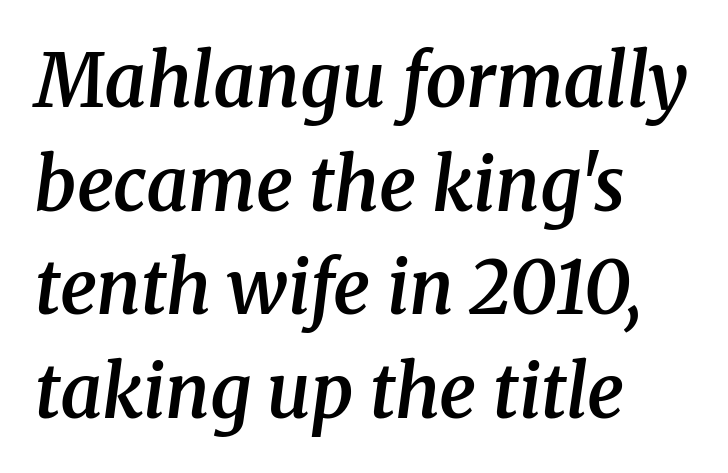
{"serif": "yes", "italic": "yes", "lean": "right", "slant_degrees": 8, "bold": "semi", "weight": "semibold", "width": "normal", "stroke_contrast": "medium", "x_height": "medium", "monospaced": "no", "underline": "no", "align": "left", "line_spacing": "normal", "line_spacing_ratio": 1.42, "letter_spacing": "normal", "letter_spacing_em": 0.0, "glyph_px": 73}
